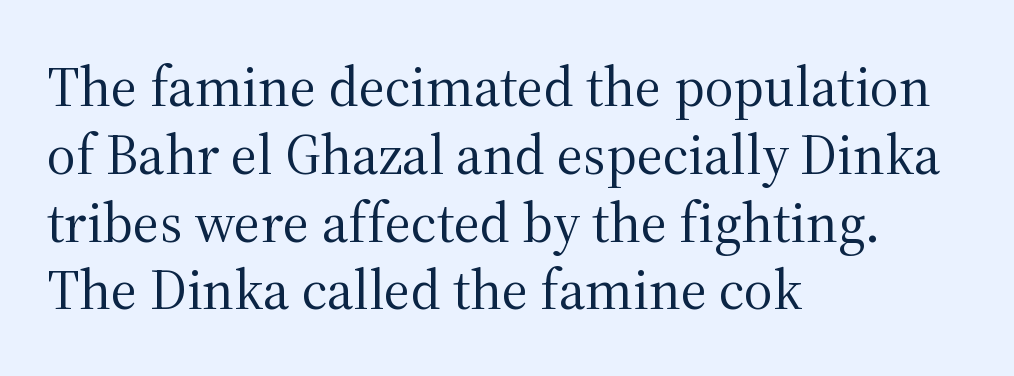
Q: Is the text bold? A: No.
Q: Is the text italic (slanted)? A: No, it is upright.
Q: Is the typeface a serif or a sans-serif typeface? A: Serif.
Q: Is the text underlined? A: No.
Q: How is the paragraph aligned? A: Left-aligned.
Q: Is the spacing between letters normal or unusually wide? A: Normal.
Q: Width (condensed, normal, or wide)? A: Normal.
Q: Stroke contrast? A: Medium.
Q: x-height? A: Medium.
Q: Monospaced? A: No.
